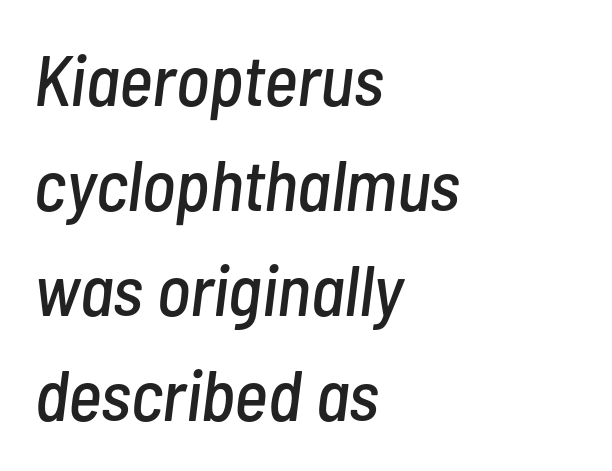
Q: Is the text italic (slanted)? A: Yes, it leans right by about 7 degrees.
Q: Is the text underlined? A: No.
Q: How is the paragraph aligned? A: Left-aligned.
Q: Is the spacing between letters normal or unusually wide? A: Normal.
Q: Is the spacing between lines tight, normal or loose? A: Normal.
Q: Width (condensed, normal, or wide)? A: Condensed.
Q: Stroke contrast? A: Low.
Q: x-height? A: Medium.
Q: Monospaced? A: No.
